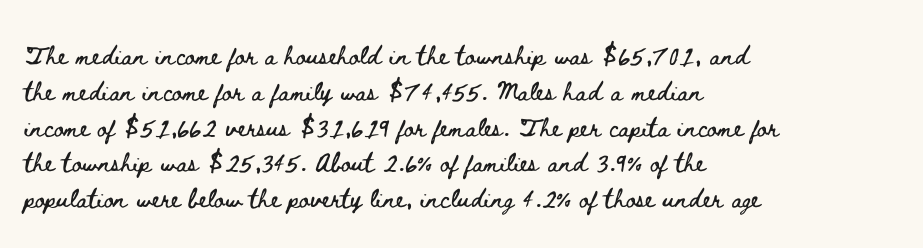
Q: Is the text italic (slanted)? A: Yes.
Q: Is the text underlined? A: No.
Q: How is the paragraph aligned? A: Left-aligned.
Q: Is the spacing between letters normal or unusually wide? A: Normal.
Q: Is the spacing between lines tight, normal or loose? A: Normal.
